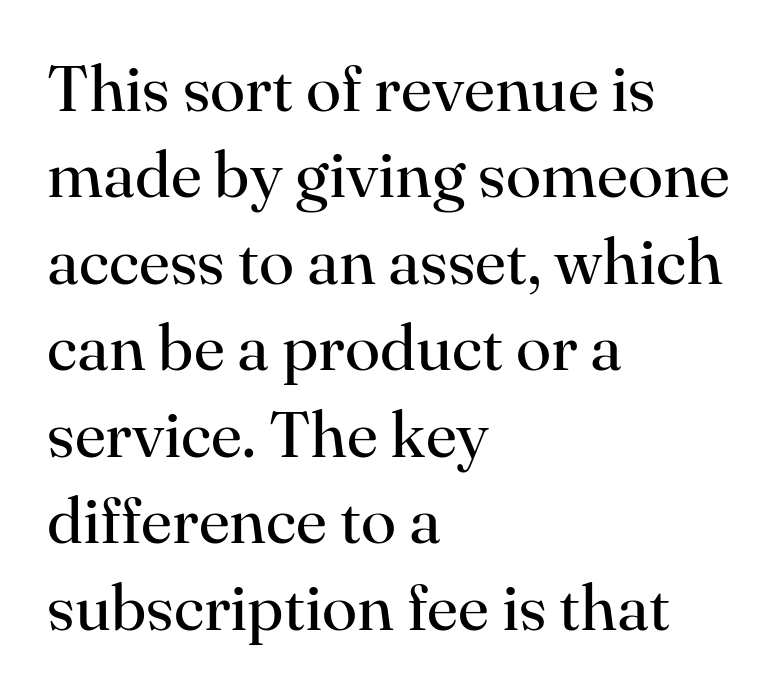
Q: Is the text bold? A: No.
Q: Is the text italic (slanted)? A: No, it is upright.
Q: Is the typeface a serif or a sans-serif typeface? A: Serif.
Q: Is the text underlined? A: No.
Q: How is the paragraph aligned? A: Left-aligned.
Q: Is the spacing between letters normal or unusually wide? A: Normal.
Q: Is the spacing between lines tight, normal or loose? A: Normal.
Q: Width (condensed, normal, or wide)? A: Normal.
Q: Stroke contrast? A: High.
Q: x-height? A: Small.
Q: Monospaced? A: No.
